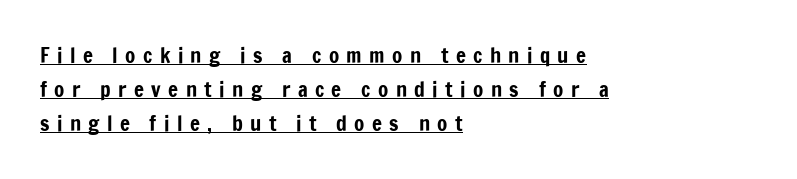
The image shows 21 px text type, upright; set left-aligned, normal line spacing (1.62x), unusually wide letter spacing (+0.35 em), underlined.
